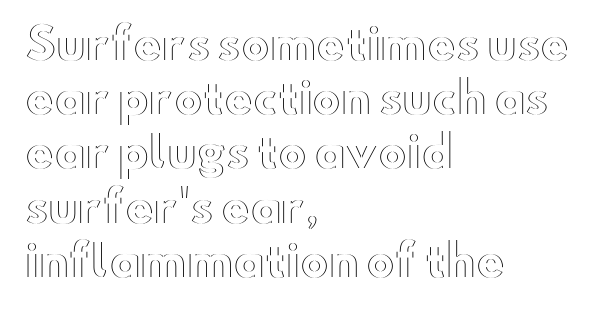
Q: Is the text italic (slanted)? A: No, it is upright.
Q: Is the text underlined? A: No.
Q: How is the paragraph aligned? A: Left-aligned.
Q: Is the spacing between letters normal or unusually wide? A: Normal.
Q: Is the spacing between lines tight, normal or loose? A: Normal.
Q: Width (condensed, normal, or wide)? A: Wide.
Q: x-height? A: Small.
Q: Monospaced? A: No.
